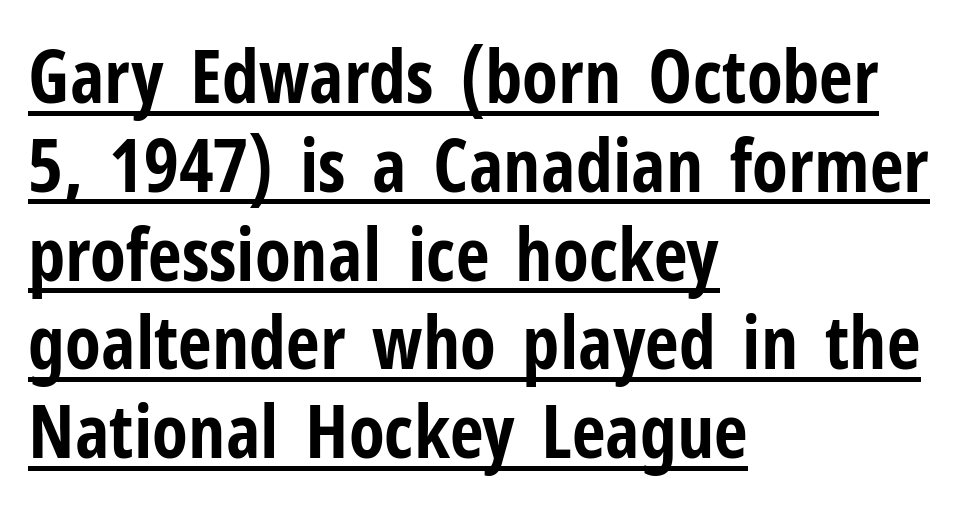
The lines are quadded left. No feet cap the strokes, marking this as sans-serif type. Emphasis by weight is at full strength: bold. Characters follow at the spacing the type designer built in. Does the lettering tilt? It doesn't — this is upright.
